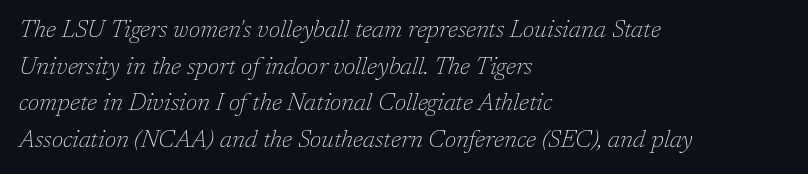
{"italic": "yes", "lean": "right", "slant_degrees": 17, "bold": "no", "underline": "no", "align": "left", "line_spacing": "normal", "line_spacing_ratio": 1.53, "letter_spacing": "normal", "letter_spacing_em": 0.0, "glyph_px": 24}
